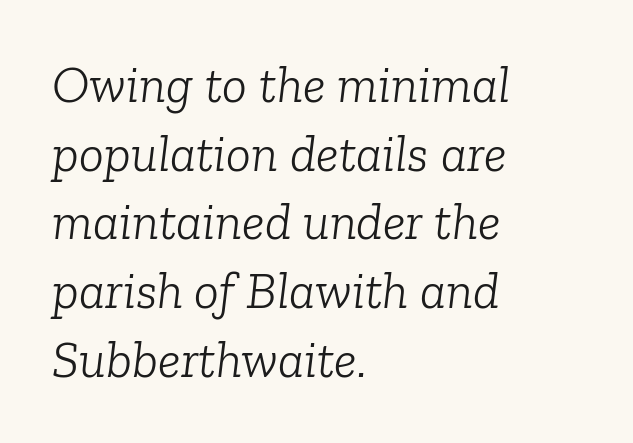
{"serif": "yes", "italic": "yes", "lean": "right", "slant_degrees": 6, "bold": "no", "weight": "light", "width": "normal", "stroke_contrast": "low", "x_height": "medium", "monospaced": "no", "underline": "no", "align": "left", "line_spacing": "normal", "line_spacing_ratio": 1.32, "letter_spacing": "normal", "letter_spacing_em": 0.0, "glyph_px": 52}
